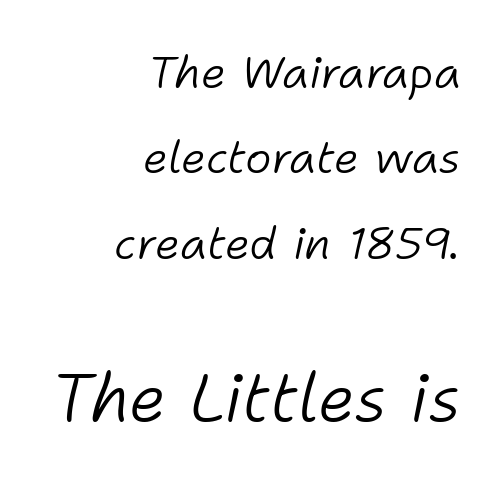
Short and long lines alike share a common ending point at right. This rendering features lettering with no underline. This is not heavy type; no bold has been used. You could fit nearly another row in the gap between these rows. There's an unmistakable incline to the writing here. Nobody touched the tracking dial on this one.
